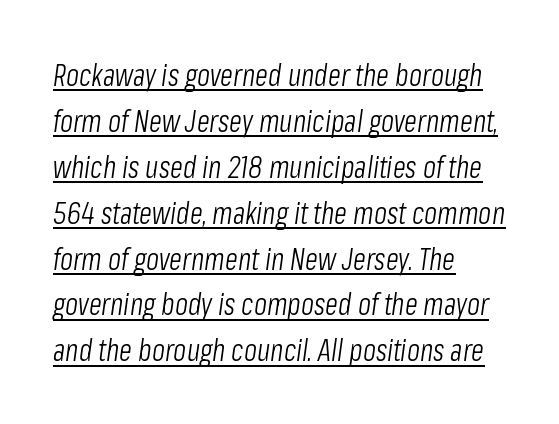
{"italic": "yes", "lean": "right", "slant_degrees": 8, "bold": "no", "weight": "light", "width": "condensed", "stroke_contrast": "low", "x_height": "medium", "monospaced": "no", "underline": "yes", "align": "left", "line_spacing": "normal", "line_spacing_ratio": 1.53, "letter_spacing": "normal", "letter_spacing_em": 0.0, "glyph_px": 30}
